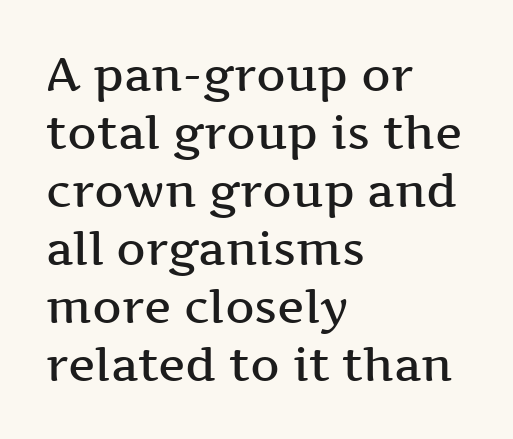
The designer went with a serif here, giving each stem small feet. What's the leading like? Ordinary, nothing unusual. Letter spacing: default. Posture: vertical. Slightly chunky letters — semibold, I'd say, not full bold.
